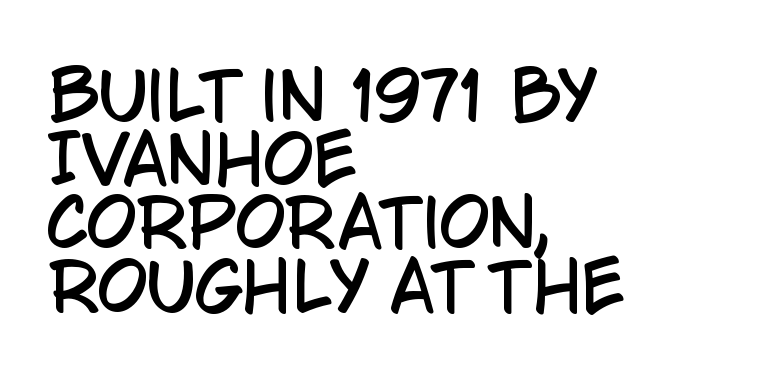
Default kerning and tracking; the words read as compact shapes. The leading is snug, giving the passage a crowded texture. Check under the words: just untouched page. The characters display no serif detailing; their extremities are plain.
